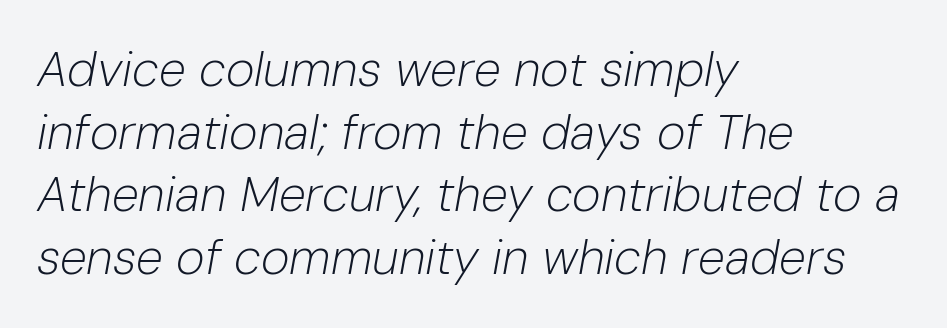
Q: Is the text bold? A: No.
Q: Is the text italic (slanted)? A: Yes, it leans right by about 10 degrees.
Q: Is the text underlined? A: No.
Q: How is the paragraph aligned? A: Left-aligned.
Q: Is the spacing between letters normal or unusually wide? A: Normal.
Q: Is the spacing between lines tight, normal or loose? A: Normal.
Q: Width (condensed, normal, or wide)? A: Normal.
Q: Stroke contrast? A: Low.
Q: x-height? A: Medium.
Q: Monospaced? A: No.
